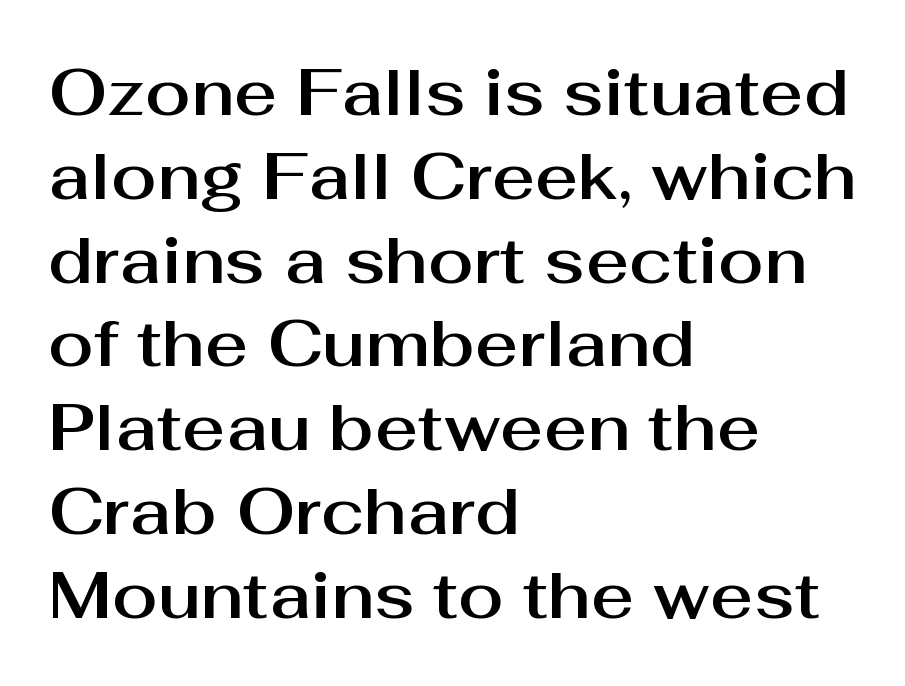
Varying glyph widths throughout — classic text-font behaviour. I'd call this a sans setting — the letters go barefoot. The typesetter chose a ragged-right arrangement here. No italicization has been applied; the sample stays upright. How are the letters spaced? Ordinarily, with no added tracking. Rule under the text: the space is simply empty.
